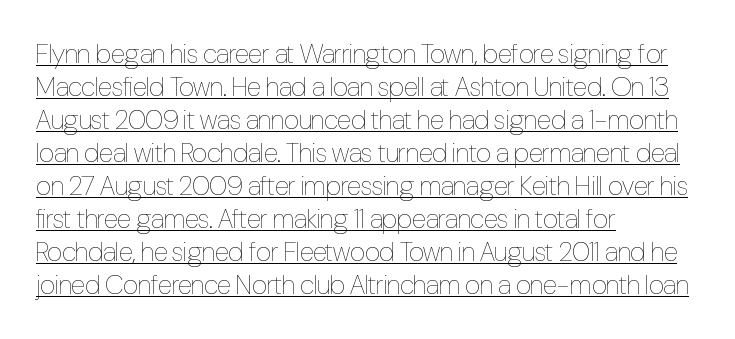
Q: Is the text bold? A: No.
Q: Is the text italic (slanted)? A: No, it is upright.
Q: Is the text underlined? A: Yes.
Q: How is the paragraph aligned? A: Left-aligned.
Q: Is the spacing between letters normal or unusually wide? A: Normal.
